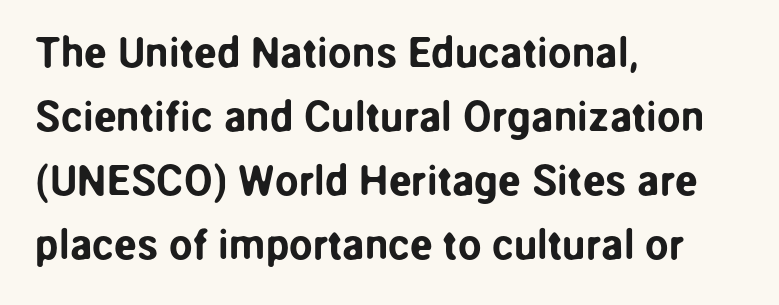
{"serif": "no", "italic": "no", "width": "normal", "stroke_contrast": "low", "x_height": "medium", "monospaced": "no", "underline": "no", "align": "left", "line_spacing": "normal", "line_spacing_ratio": 1.52, "letter_spacing": "normal", "letter_spacing_em": 0.0, "glyph_px": 42}
